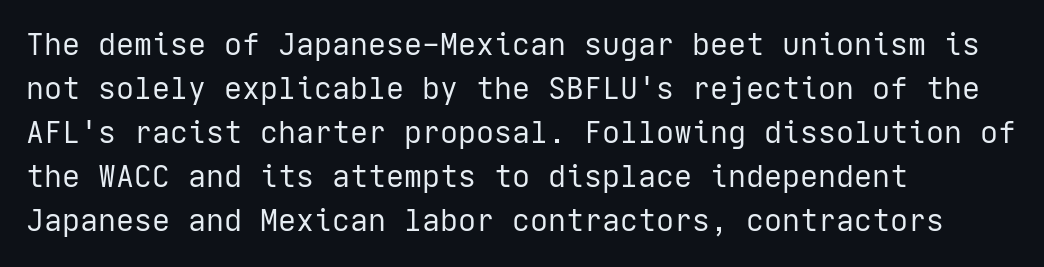
The image shows 30 px regular-weight sans-serif type, upright; set left-aligned, normal line spacing (1.47x), normal letter spacing, not underlined; low stroke contrast and a medium x-height.
